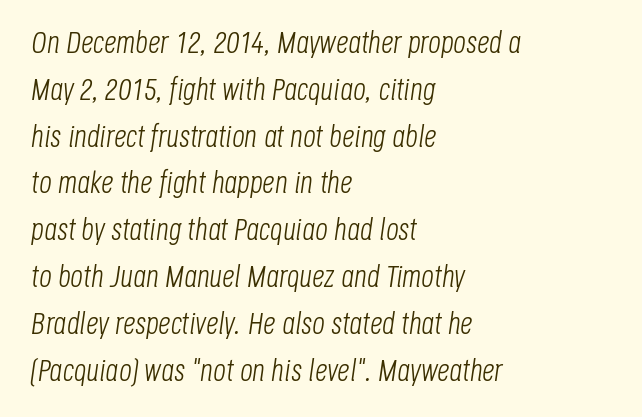
{"italic": "yes", "lean": "right", "slant_degrees": 8, "bold": "no", "weight": "light", "width": "condensed", "stroke_contrast": "low", "x_height": "large", "monospaced": "no", "underline": "no", "align": "left", "line_spacing": "normal", "line_spacing_ratio": 1.51, "letter_spacing": "normal", "letter_spacing_em": 0.0, "glyph_px": 31}
